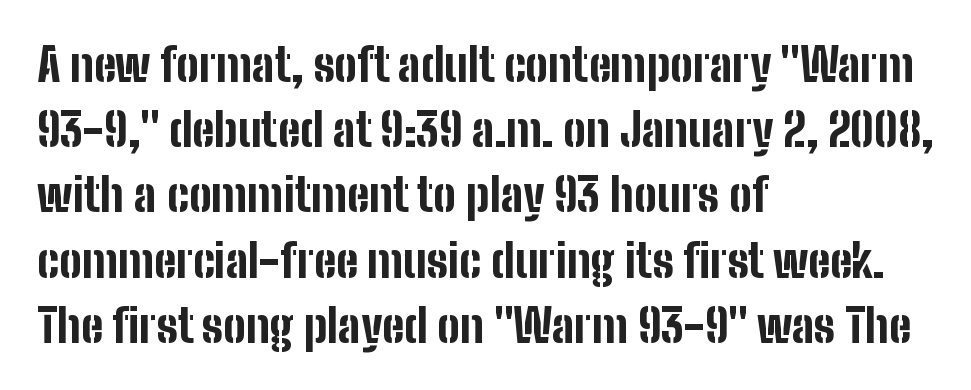
The image shows 45 px bold, condensed sans-serif type, upright; set left-aligned, normal line spacing (1.45x), normal letter spacing, not underlined; low stroke contrast and a medium x-height.
